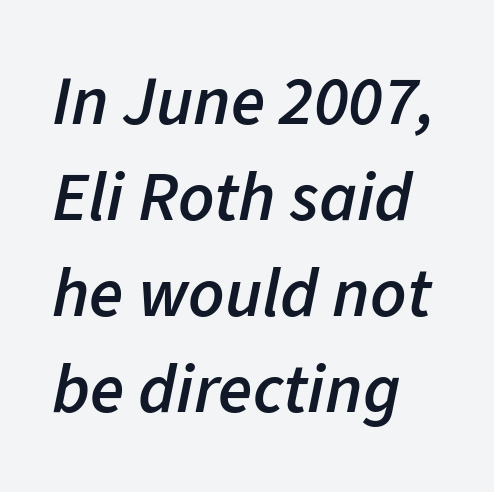
Nobody drew a line under any word here. Each line starts at the same left margin while the right side varies. Think of a printed novel: that variable character pitch is what you see here. As a designer I'd log this as weight 600, semibold.
